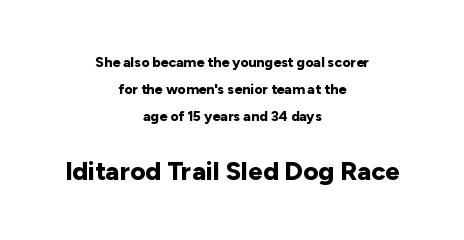
{"italic": "no", "bold": "yes", "underline": "no", "align": "center", "line_spacing": "loose", "line_spacing_ratio": 1.93, "letter_spacing": "normal", "letter_spacing_em": 0.0, "larger_block": "second", "size_ratio": 1.86, "glyph_px": 26}
